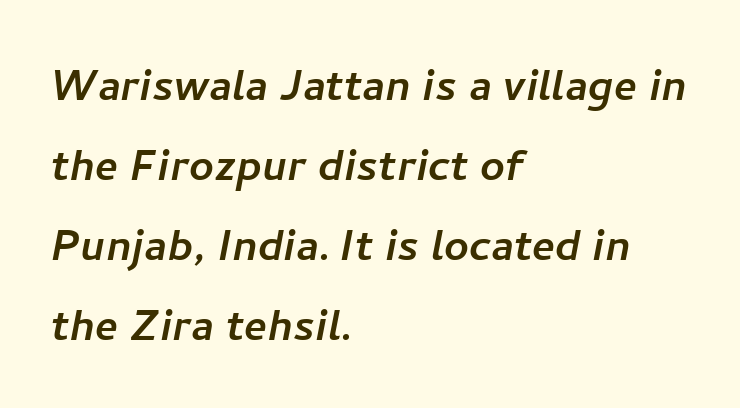
You could not count columns in this text — the font is proportionally spaced. The lines in this sample share a left origin and differ only in where they stop. The glyphs in this specimen are sans serif. Reading down the column, the eye jumps a familiar distance to each next line. Beneath every word, the page is bare.
